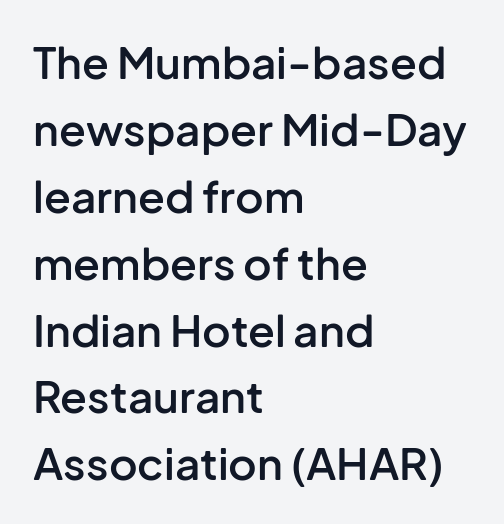
The image shows 44 px semibold sans-serif type, upright; set left-aligned, normal line spacing (1.52x), normal letter spacing, not underlined; low stroke contrast and a medium x-height.
